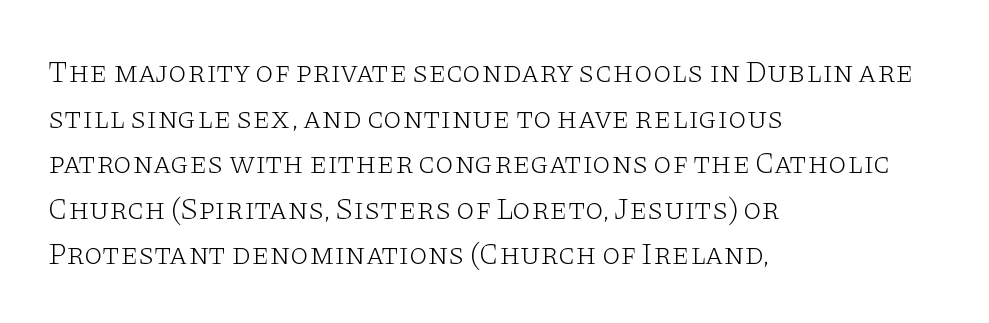
{"serif": "yes", "italic": "no", "bold": "no", "weight": "light", "width": "wide", "stroke_contrast": "low", "x_height": "large", "monospaced": "no", "underline": "no", "align": "left", "line_spacing": "normal", "line_spacing_ratio": 1.52, "letter_spacing": "normal", "letter_spacing_em": 0.0, "glyph_px": 30}
